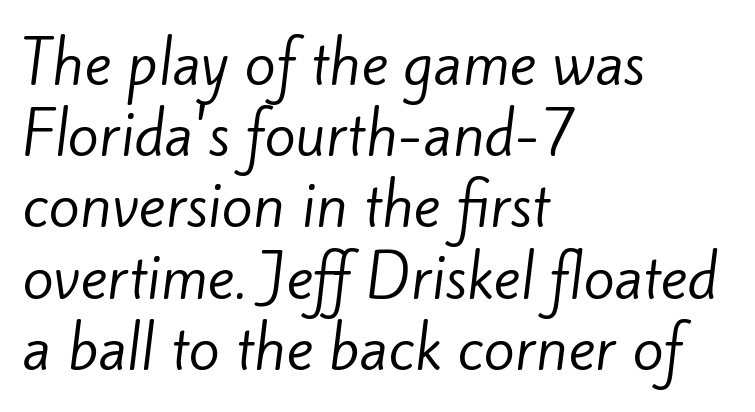
Q: Is the text bold? A: No.
Q: Is the typeface a serif or a sans-serif typeface? A: Sans-serif.
Q: Is the text underlined? A: No.
Q: How is the paragraph aligned? A: Left-aligned.
Q: Is the spacing between letters normal or unusually wide? A: Normal.
Q: Is the spacing between lines tight, normal or loose? A: Normal.
Q: Width (condensed, normal, or wide)? A: Normal.
Q: Stroke contrast? A: Low.
Q: x-height? A: Small.
Q: Monospaced? A: No.
